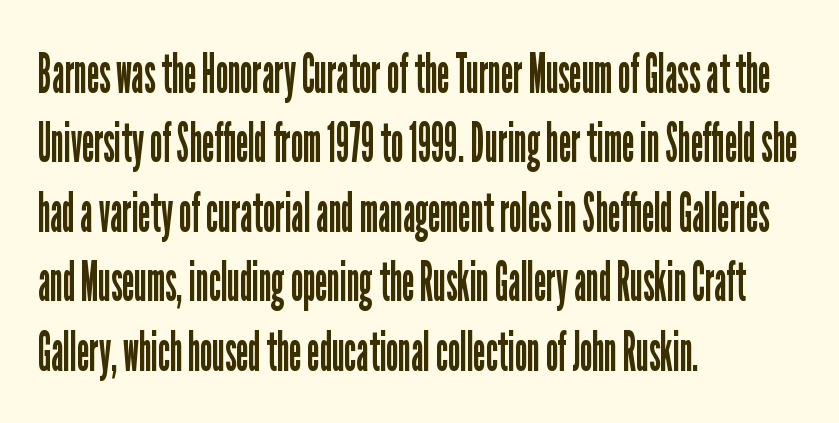
{"serif": "no", "italic": "no", "bold": "no", "weight": "regular", "width": "condensed", "stroke_contrast": "low", "x_height": "medium", "monospaced": "no", "underline": "no", "align": "left", "line_spacing_ratio": 1.24, "letter_spacing": "normal", "letter_spacing_em": 0.0, "glyph_px": 56}
